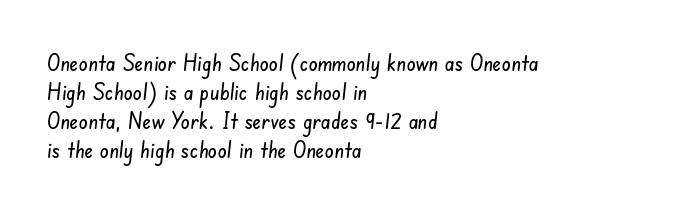
Glyph-to-glyph distance matches everyday printed text. Short and long lines alike share a common starting point at left. Check the space under the baseline: it is left empty. These lines sit exactly where default settings would place them.
